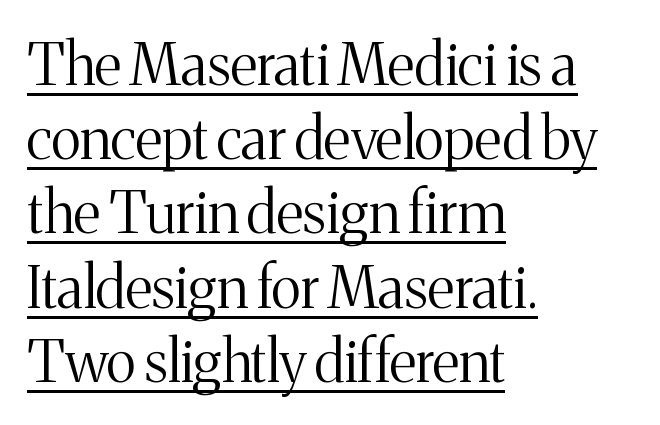
{"serif": "yes", "italic": "no", "bold": "no", "weight": "light", "width": "normal", "stroke_contrast": "medium", "x_height": "medium", "monospaced": "no", "underline": "yes", "align": "left", "line_spacing": "normal", "line_spacing_ratio": 1.28, "letter_spacing": "normal", "letter_spacing_em": 0.0, "glyph_px": 58}
